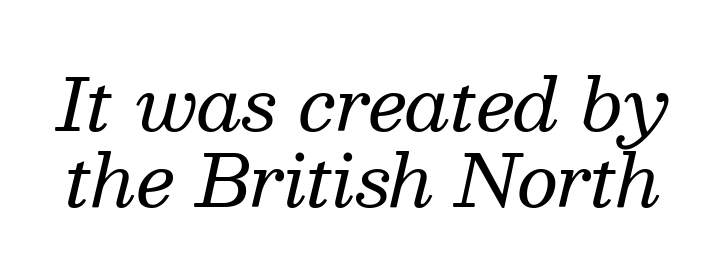
These lines are rendered in a variable-pitch font. Is this a heavy cut? Hardly; it is regular or lighter. The letterforms sit shoulder to shoulder at normal distance. I'd call this a serif setting — the letters wear small feet. Bare-footed words on every line.
